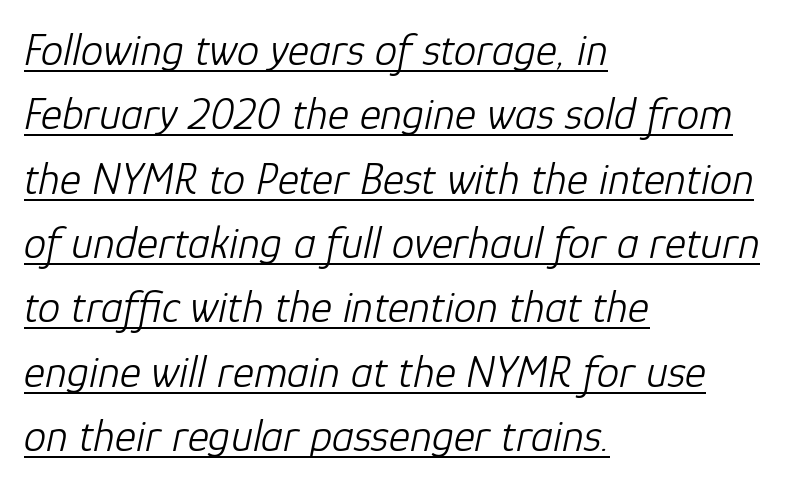
{"italic": "yes", "lean": "right", "slant_degrees": 12, "bold": "no", "weight": "light", "width": "normal", "stroke_contrast": "low", "x_height": "medium", "monospaced": "no", "underline": "yes", "align": "left", "line_spacing": "normal", "line_spacing_ratio": 1.43, "letter_spacing": "normal", "letter_spacing_em": 0.0, "glyph_px": 45}
